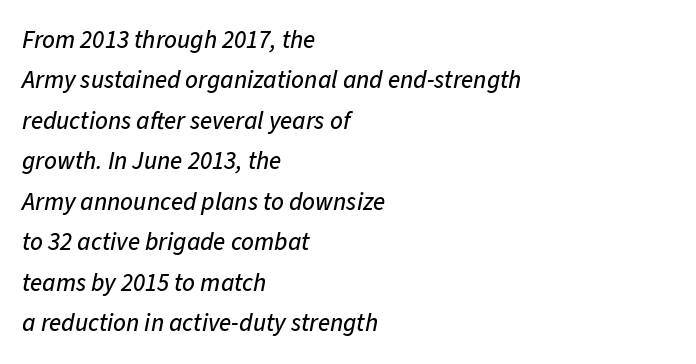
The image shows 25 px text type, italic (leaning right); set left-aligned, normal line spacing (1.62x), normal letter spacing, not underlined.
